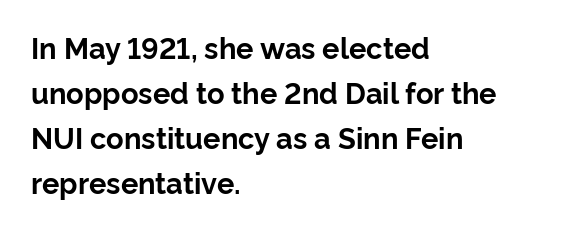
The image shows 29 px bold sans-serif type, upright; set left-aligned, normal line spacing (1.55x), normal letter spacing, not underlined; low stroke contrast and a medium x-height.
